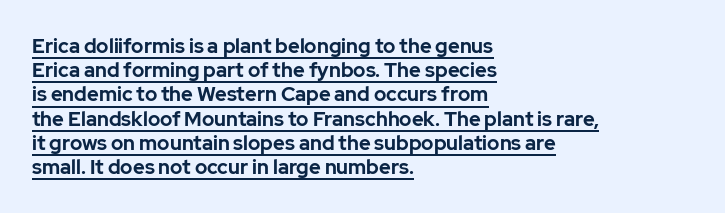
The image shows 20 px bold type, upright; set left-aligned, line spacing 1.21x, normal letter spacing, underlined.
